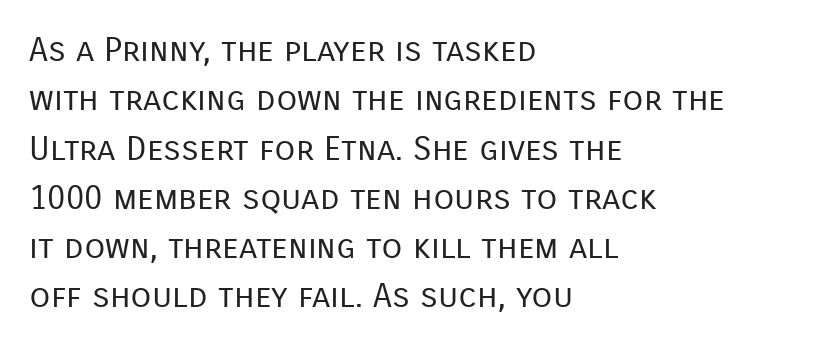
The image shows 34 px regular-weight sans-serif type, upright; set left-aligned, normal line spacing (1.45x), normal letter spacing, not underlined; low stroke contrast and a medium x-height.
